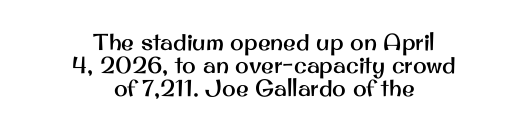
The image shows 23 px text type, upright; set centered, tight line spacing (1.0x), normal letter spacing, not underlined.
